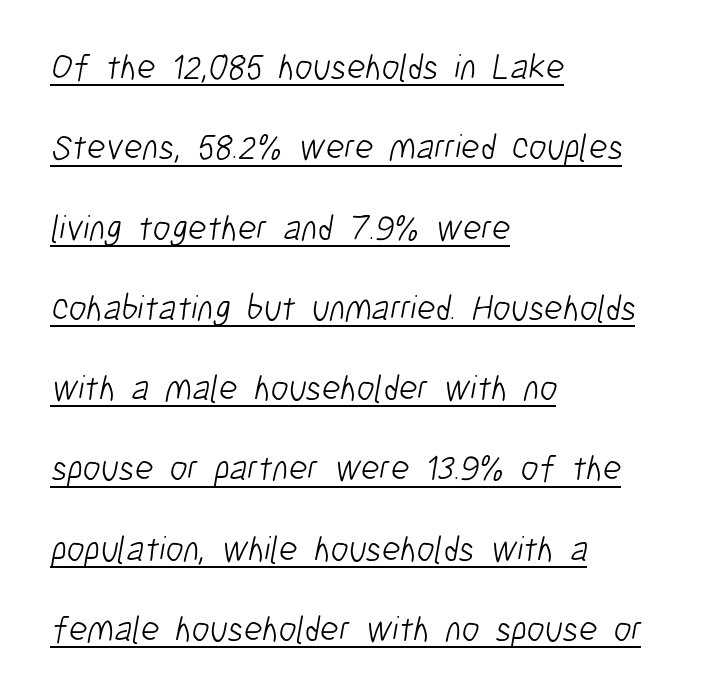
The image shows 36 px light, condensed sans-serif type; set left-aligned, loose line spacing (2.23x), normal letter spacing, underlined; low stroke contrast and a medium x-height.
